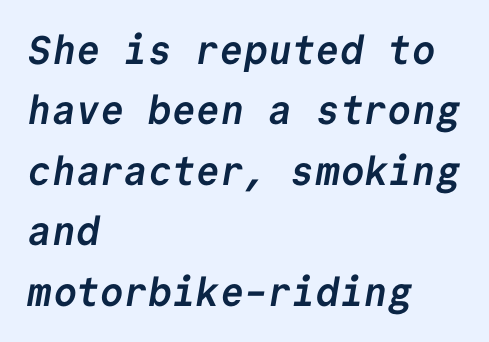
Q: Is the text bold? A: Yes.
Q: Is the typeface a serif or a sans-serif typeface? A: Sans-serif.
Q: Is the text underlined? A: No.
Q: How is the paragraph aligned? A: Left-aligned.
Q: Is the spacing between letters normal or unusually wide? A: Normal.
Q: Is the spacing between lines tight, normal or loose? A: Normal.
Q: Width (condensed, normal, or wide)? A: Normal.
Q: Stroke contrast? A: Low.
Q: x-height? A: Medium.
Q: Monospaced? A: Yes.
